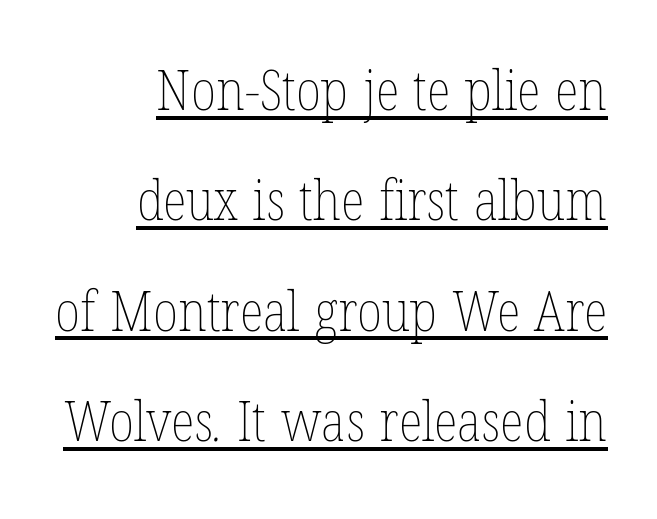
{"bold": "no", "weight": "thin", "width": "condensed", "stroke_contrast": "low", "x_height": "medium", "monospaced": "no", "underline": "yes", "align": "right", "line_spacing": "loose", "line_spacing_ratio": 1.97, "letter_spacing": "normal", "letter_spacing_em": 0.0, "glyph_px": 56}
